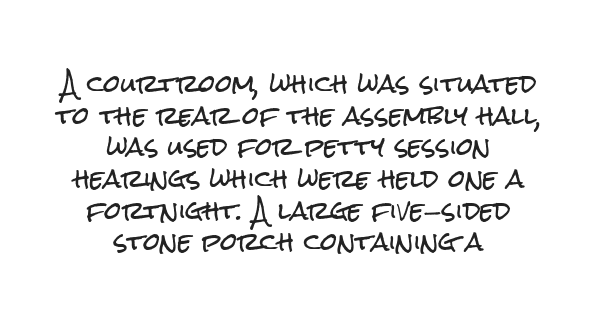
{"italic": "no", "underline": "no", "align": "center", "line_spacing": "normal", "line_spacing_ratio": 1.32, "letter_spacing": "normal", "letter_spacing_em": 0.0, "glyph_px": 24}
